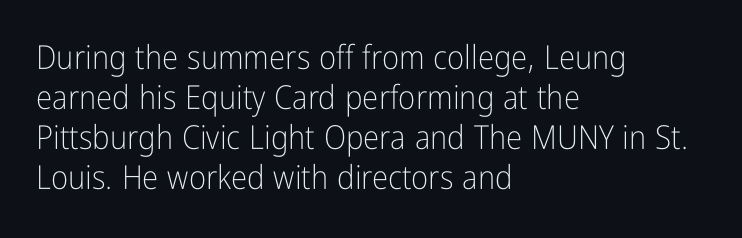
Q: Is the text bold? A: No.
Q: Is the text italic (slanted)? A: No, it is upright.
Q: Is the typeface a serif or a sans-serif typeface? A: Sans-serif.
Q: Is the text underlined? A: No.
Q: How is the paragraph aligned? A: Left-aligned.
Q: Is the spacing between letters normal or unusually wide? A: Normal.
Q: Width (condensed, normal, or wide)? A: Condensed.
Q: Stroke contrast? A: Low.
Q: x-height? A: Medium.
Q: Monospaced? A: No.
